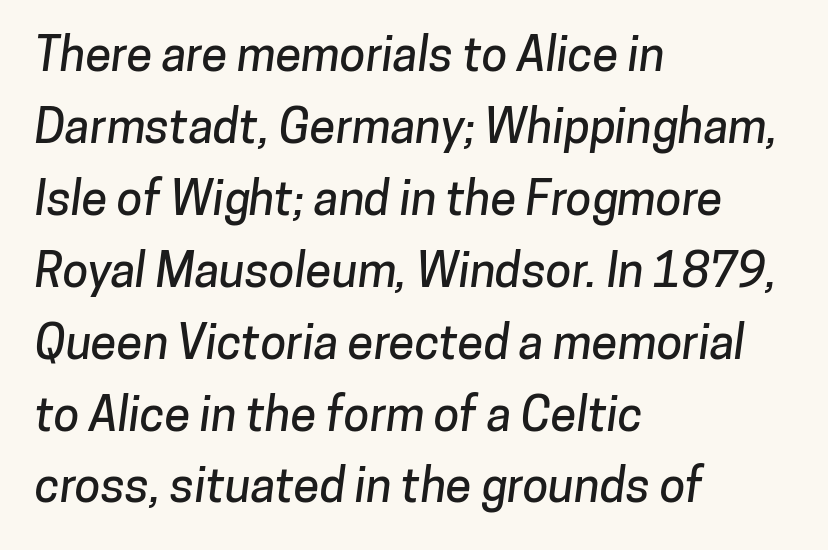
Note the varied advance widths — an 'i' is clearly narrower than an 'm'. Stroke terminals: plain, sans-serif. Honestly, the row spacing looks completely unremarkable. Decoration check: the copy has no underline.
